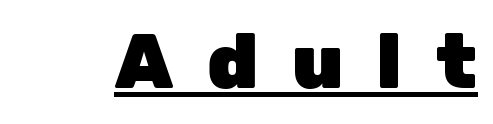
A dark, heavy texture on the line: the type is bold. Font category for this specimen: sans-serif. You can tell it's not italic because the verticals are truly vertical. Compared with typical body copy, the letter spacing here is much looser.
